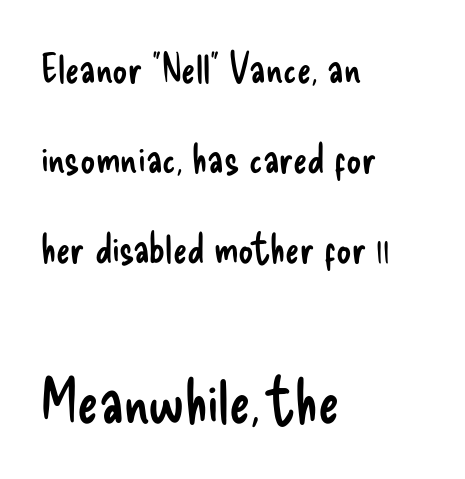
Q: Is the text bold? A: No.
Q: Is the text italic (slanted)? A: No, it is upright.
Q: Is the typeface a serif or a sans-serif typeface? A: Sans-serif.
Q: Is the text underlined? A: No.
Q: How is the paragraph aligned? A: Left-aligned.
Q: Is the spacing between letters normal or unusually wide? A: Normal.
Q: Is the spacing between lines tight, normal or loose? A: Loose.
Q: Which block of text is set in a larger size, the first (top) or the second (bottom)? A: The second (bottom) one.
Q: Width (condensed, normal, or wide)? A: Condensed.
Q: Stroke contrast? A: Low.
Q: x-height? A: Small.
Q: Monospaced? A: No.
